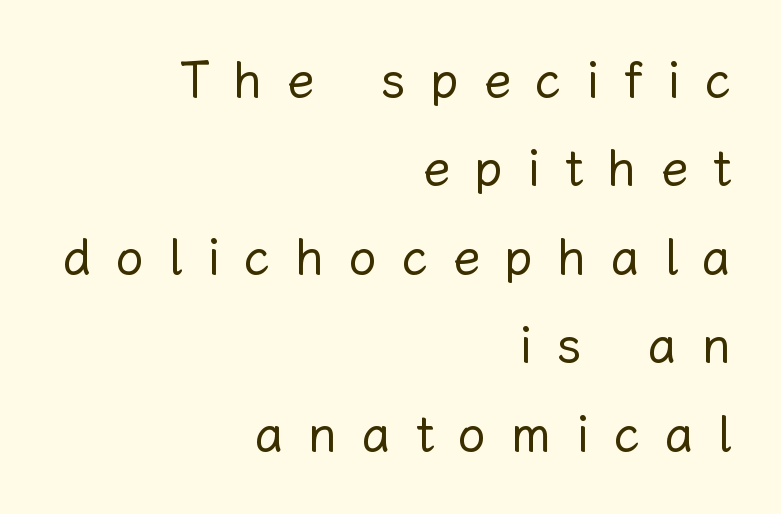
Q: Is the text bold? A: No.
Q: Is the text italic (slanted)? A: No, it is upright.
Q: Is the text underlined? A: No.
Q: How is the paragraph aligned? A: Right-aligned.
Q: Is the spacing between letters normal or unusually wide? A: Unusually wide.
Q: Width (condensed, normal, or wide)? A: Normal.
Q: Stroke contrast? A: Low.
Q: x-height? A: Medium.
Q: Monospaced? A: No.
